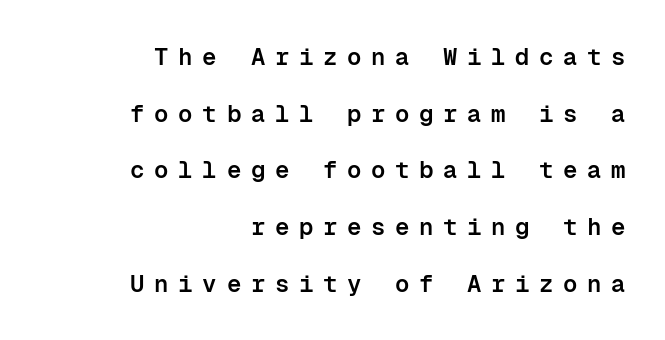
{"italic": "no", "bold": "semi", "underline": "no", "align": "right", "line_spacing": "loose", "line_spacing_ratio": 2.36, "letter_spacing": "wide", "letter_spacing_em": 0.4, "glyph_px": 24}
